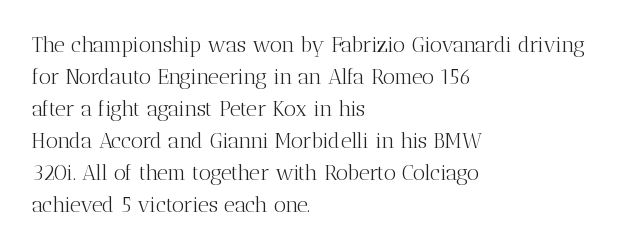
The image shows 21 px text type, upright; set left-aligned, normal line spacing (1.52x), normal letter spacing, not underlined.
